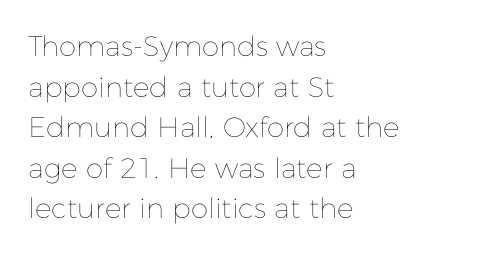
The rendering uses natural spacing where letterforms have individual widths. Quick note: not italic, upright. The typeface has the unassuming heft of standard copy or less. Line starts are locked; line ends wander. The foot of each line stays bare and open.
